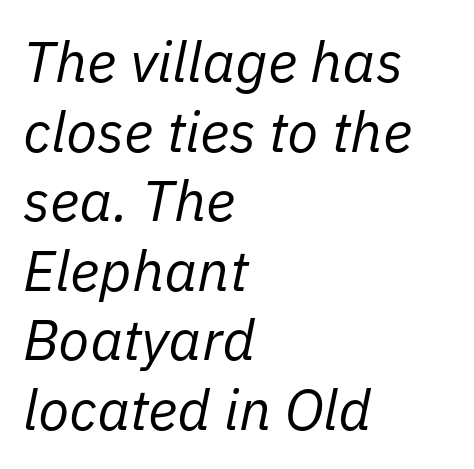
Think standard paragraph weight, or any step lighter than that. This sample has the flowing, uneven cadence of proportional lettering. Characters follow at the spacing the type designer built in. In terms of posture, this sample is oblique. In CSS terms this would be text-align: left.
